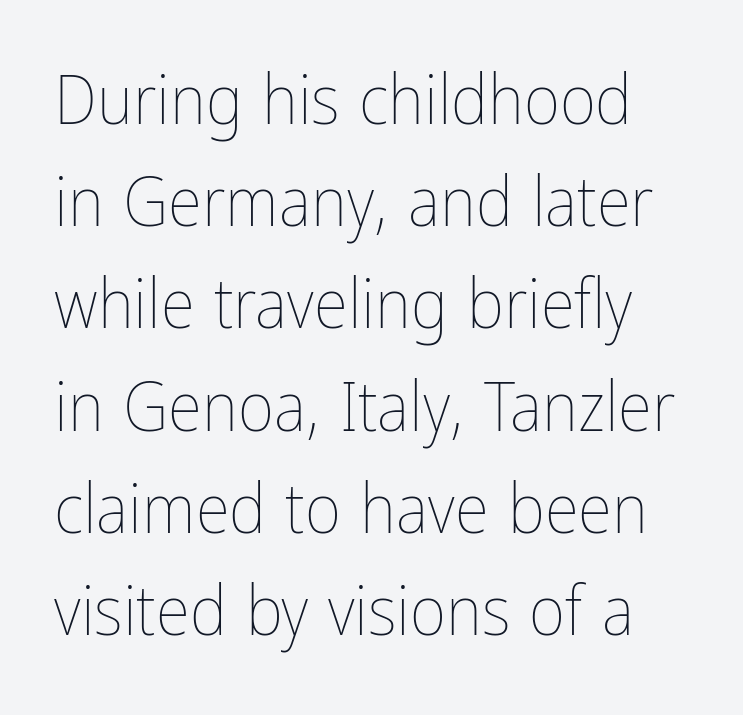
{"italic": "no", "bold": "no", "weight": "thin", "width": "condensed", "stroke_contrast": "low", "x_height": "medium", "monospaced": "no", "underline": "no", "line_spacing": "normal", "line_spacing_ratio": 1.46, "letter_spacing": "normal", "letter_spacing_em": 0.0, "glyph_px": 70}
